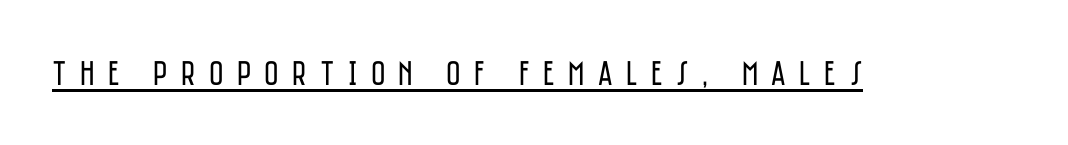
Q: Is the text bold? A: No.
Q: Is the text italic (slanted)? A: No, it is upright.
Q: Is the typeface a serif or a sans-serif typeface? A: Sans-serif.
Q: Is the text underlined? A: Yes.
Q: Is the spacing between letters normal or unusually wide? A: Unusually wide.
Q: Width (condensed, normal, or wide)? A: Condensed.
Q: Stroke contrast? A: Low.
Q: x-height? A: Large.
Q: Monospaced? A: No.
